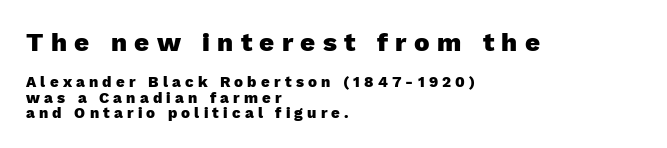
Q: Is the text bold? A: Yes.
Q: Is the text italic (slanted)? A: No, it is upright.
Q: Is the text underlined? A: No.
Q: How is the paragraph aligned? A: Left-aligned.
Q: Is the spacing between letters normal or unusually wide? A: Unusually wide.
Q: Is the spacing between lines tight, normal or loose? A: Tight.
Q: Which block of text is set in a larger size, the first (top) or the second (bottom)? A: The first (top) one.
